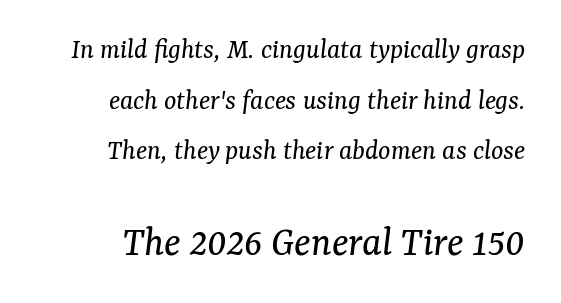
The image shows 43 px regular-weight serif type, italic (leaning right); set line spacing 1.75x, normal letter spacing, not underlined; the second (bottom) block is 1.48x larger; medium stroke contrast and a medium x-height.
